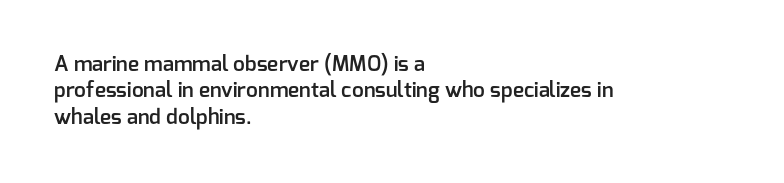
Q: Is the text bold? A: Semi-bold.
Q: Is the text italic (slanted)? A: No, it is upright.
Q: Is the text underlined? A: No.
Q: How is the paragraph aligned? A: Left-aligned.
Q: Is the spacing between letters normal or unusually wide? A: Normal.
Q: Is the spacing between lines tight, normal or loose? A: Normal.
